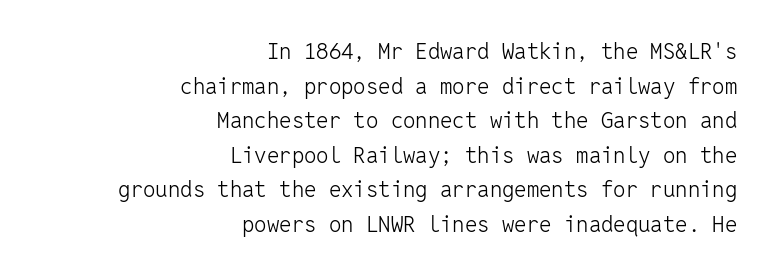
Q: Is the text bold? A: No.
Q: Is the text italic (slanted)? A: No, it is upright.
Q: Is the text underlined? A: No.
Q: How is the paragraph aligned? A: Right-aligned.
Q: Is the spacing between letters normal or unusually wide? A: Normal.
Q: Is the spacing between lines tight, normal or loose? A: Normal.
